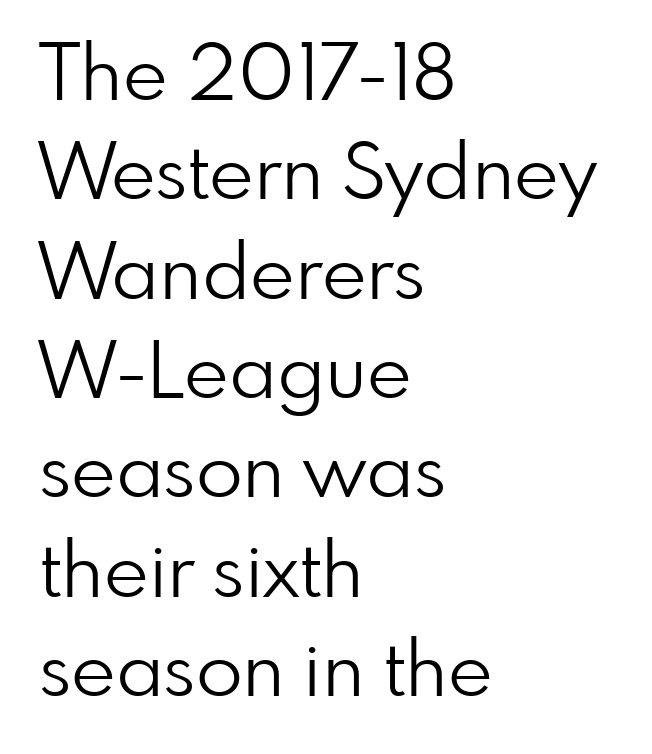
How would I describe the line gaps? Plain and ordinary. The type sits square on the baseline with zero lean. All the whitespace from short lines collects on the right. The letterforms sit at book weight or below. Proportional: the letters do not fall into vertical columns.
